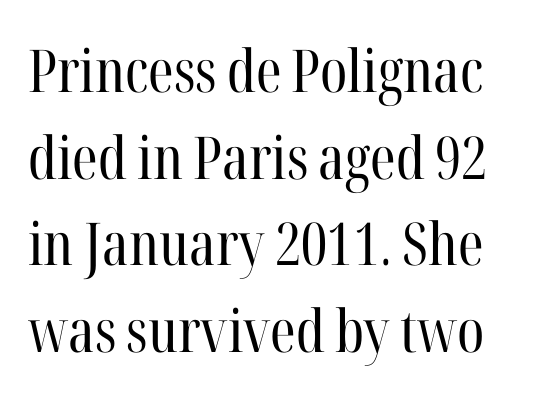
{"serif": "yes", "italic": "no", "bold": "no", "weight": "regular", "width": "condensed", "stroke_contrast": "high", "x_height": "medium", "monospaced": "no", "underline": "no", "line_spacing": "normal", "line_spacing_ratio": 1.47, "letter_spacing": "normal", "letter_spacing_em": 0.0, "glyph_px": 59}
